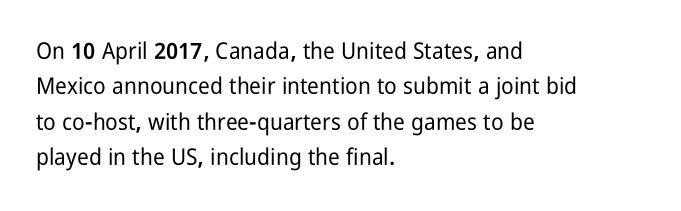
The image shows 23 px text type, upright; set left-aligned, normal line spacing (1.54x), normal letter spacing, not underlined.
